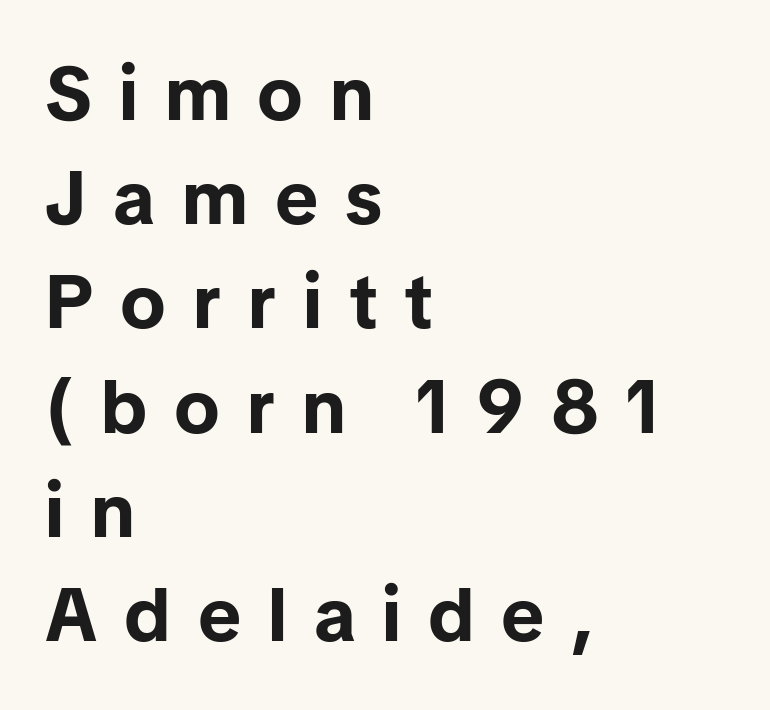
The image shows 75 px bold sans-serif type, upright; set left-aligned, normal line spacing (1.39x), unusually wide letter spacing (+0.36 em), not underlined; low stroke contrast and a medium x-height.
